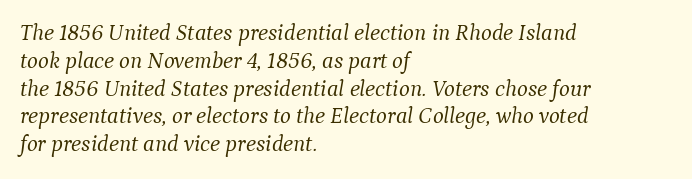
{"italic": "yes", "lean": "right", "slant_degrees": 9, "bold": "no", "underline": "no", "align": "left", "line_spacing_ratio": 1.21, "letter_spacing": "normal", "letter_spacing_em": 0.0, "glyph_px": 23}
